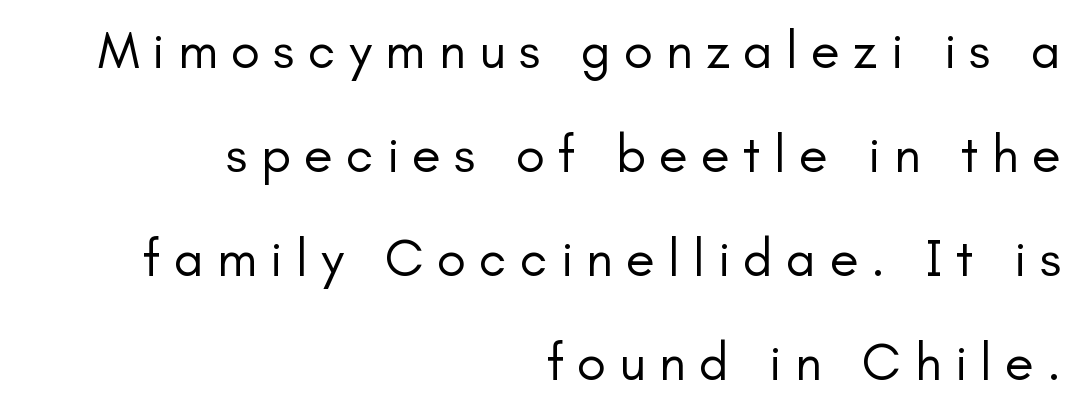
Nope, no serifs anywhere on these letters. Rule under the text: the space is simply empty. Compared with typical body copy, the letter spacing here is much looser. Whoever set this chose breathing room over compactness in the vertical rhythm.
